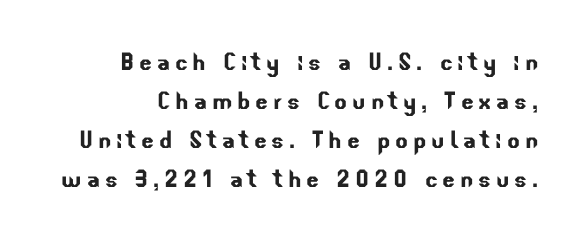
Descenders are the only things crossing below the line. A typesetter would call this proportional, since set widths differ per character. The leading is moderate, giving the passage an even texture. Stroke terminals: plain, sans-serif.
